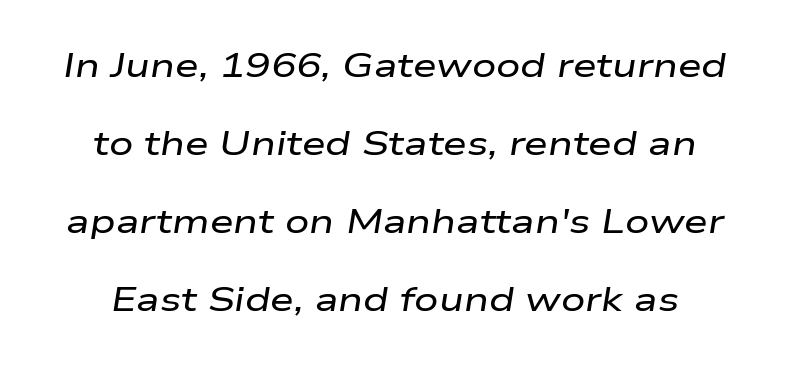
{"italic": "yes", "lean": "right", "slant_degrees": 9, "width": "wide", "stroke_contrast": "low", "x_height": "medium", "monospaced": "no", "underline": "no", "line_spacing": "loose", "line_spacing_ratio": 2.29, "letter_spacing": "normal", "letter_spacing_em": 0.0, "glyph_px": 34}
